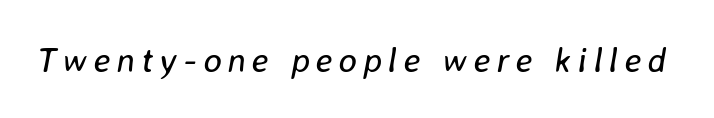
{"italic": "yes", "lean": "right", "slant_degrees": 8, "bold": "no", "weight": "regular", "width": "normal", "stroke_contrast": "low", "x_height": "medium", "monospaced": "no", "underline": "no", "glyph_px": 35}
